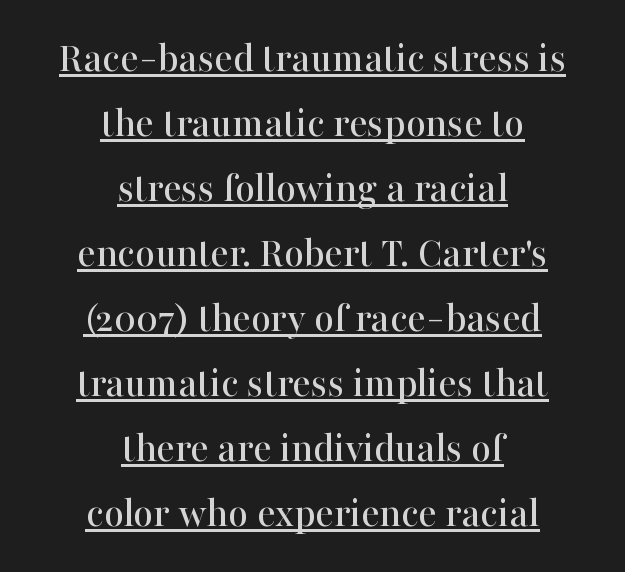
The image shows 43 px serif type, upright; set centered, normal line spacing (1.51x), normal letter spacing, underlined; high stroke contrast and a medium x-height.
